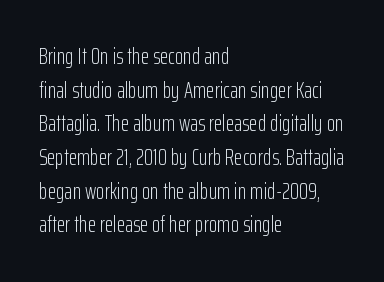
The image shows 22 px text type, upright; set left-aligned, normal line spacing (1.53x), normal letter spacing, not underlined.
